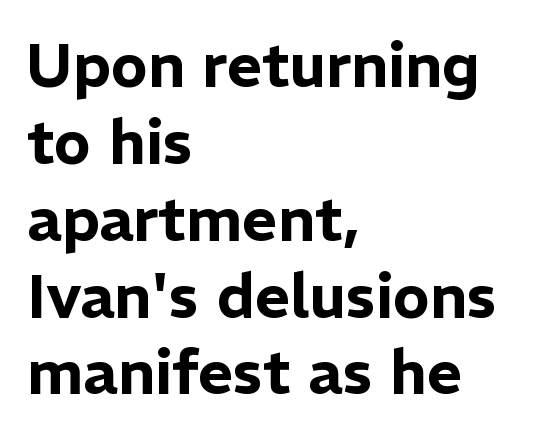
The passage shown is not underscored anywhere. Left-aligned paragraph, ragged on the right. Vertical strokes here are truly vertical. The font family rendered here belongs to the sans-serif group. Between one letter and the next there's only the usual sliver of space. Regarding leading, the lines here are spaced in the standard way.
